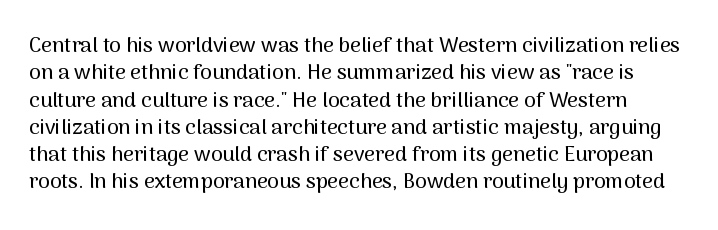
Q: Is the text italic (slanted)? A: No, it is upright.
Q: Is the text underlined? A: No.
Q: Is the spacing between letters normal or unusually wide? A: Normal.
Q: Is the spacing between lines tight, normal or loose? A: Normal.
